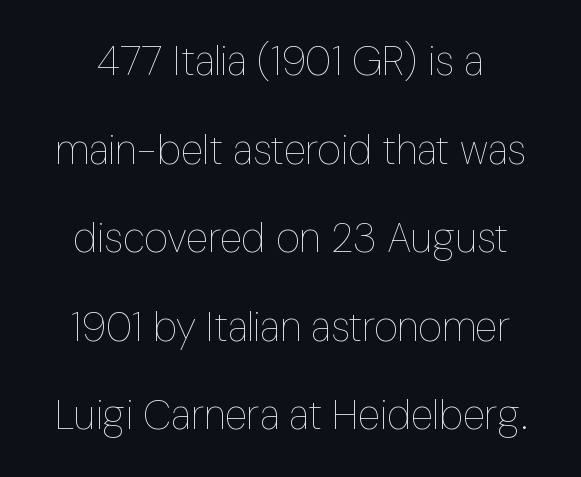
{"italic": "no", "bold": "no", "weight": "thin", "width": "condensed", "stroke_contrast": "low", "x_height": "medium", "monospaced": "no", "underline": "no", "align": "center", "line_spacing": "loose", "line_spacing_ratio": 2.16, "letter_spacing": "normal", "letter_spacing_em": 0.0, "glyph_px": 41}
